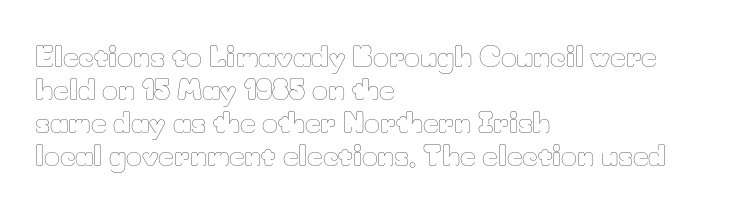
Q: Is the text bold? A: No.
Q: Is the text italic (slanted)? A: No, it is upright.
Q: Is the text underlined? A: No.
Q: How is the paragraph aligned? A: Left-aligned.
Q: Is the spacing between letters normal or unusually wide? A: Normal.
